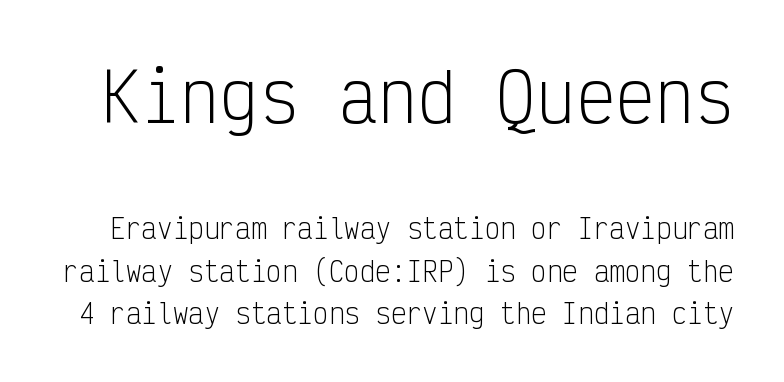
{"serif": "no", "italic": "no", "bold": "no", "weight": "light", "width": "condensed", "stroke_contrast": "low", "x_height": "medium", "monospaced": "yes", "underline": "no", "line_spacing": "normal", "line_spacing_ratio": 1.63, "letter_spacing": "normal", "letter_spacing_em": 0.0, "larger_block": "first", "size_ratio": 2.54, "glyph_px": 66}
